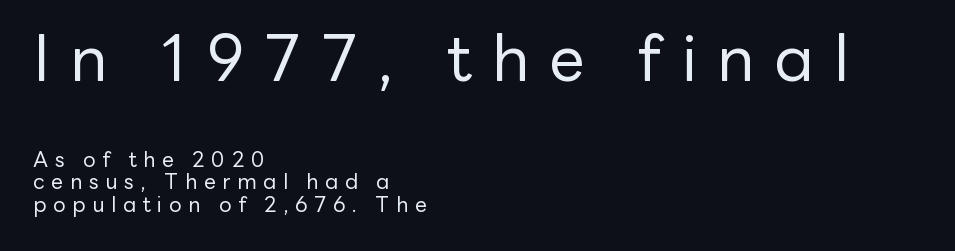
{"serif": "no", "italic": "no", "bold": "no", "weight": "regular", "width": "normal", "stroke_contrast": "low", "x_height": "medium", "monospaced": "no", "underline": "no", "align": "left", "line_spacing": "tight", "line_spacing_ratio": 1.07, "letter_spacing": "wide", "letter_spacing_em": 0.32, "larger_block": "first", "size_ratio": 3.0, "glyph_px": 63}
